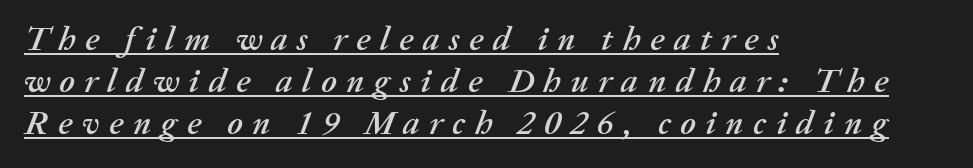
{"italic": "yes", "lean": "right", "slant_degrees": 20, "width": "normal", "stroke_contrast": "medium", "x_height": "medium", "monospaced": "no", "underline": "yes", "align": "left", "line_spacing_ratio": 1.24, "letter_spacing": "wide", "letter_spacing_em": 0.28, "glyph_px": 34}
